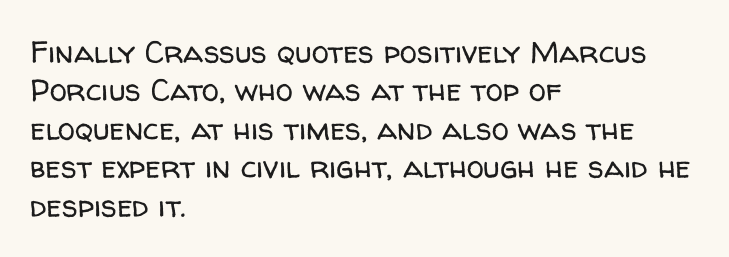
{"serif": "no", "italic": "no", "bold": "no", "weight": "regular", "width": "normal", "stroke_contrast": "low", "x_height": "medium", "monospaced": "no", "underline": "no", "align": "left", "line_spacing_ratio": 1.24, "letter_spacing": "normal", "letter_spacing_em": 0.0, "glyph_px": 31}
